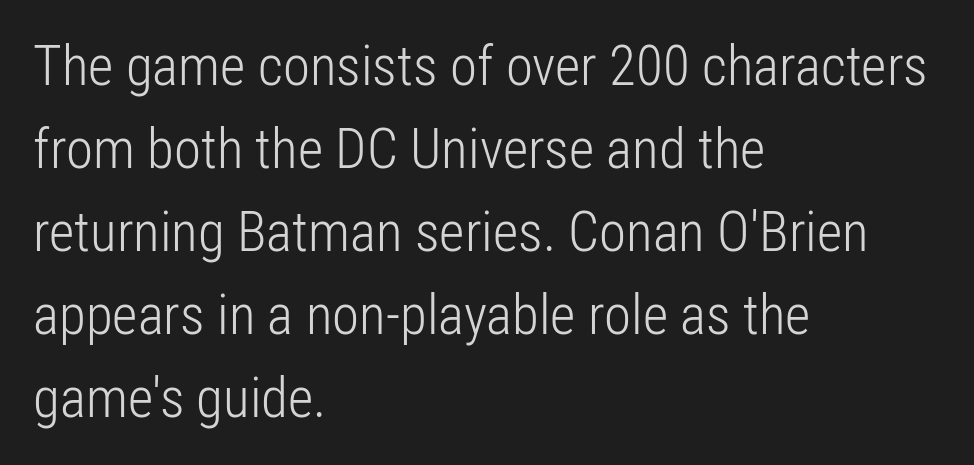
Q: Is the text bold? A: No.
Q: Is the text italic (slanted)? A: No, it is upright.
Q: Is the typeface a serif or a sans-serif typeface? A: Sans-serif.
Q: Is the text underlined? A: No.
Q: How is the paragraph aligned? A: Left-aligned.
Q: Is the spacing between letters normal or unusually wide? A: Normal.
Q: Is the spacing between lines tight, normal or loose? A: Normal.
Q: Width (condensed, normal, or wide)? A: Condensed.
Q: Stroke contrast? A: Low.
Q: x-height? A: Medium.
Q: Monospaced? A: No.
